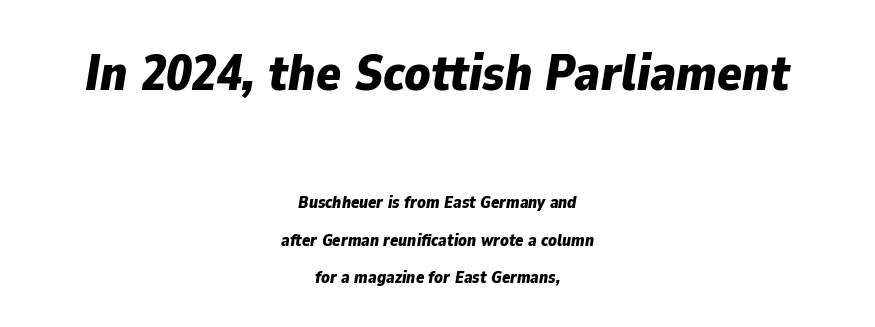
{"italic": "yes", "lean": "right", "slant_degrees": 9, "bold": "yes", "weight": "bold", "width": "normal", "stroke_contrast": "low", "x_height": "medium", "monospaced": "no", "underline": "no", "align": "center", "line_spacing": "loose", "line_spacing_ratio": 2.19, "letter_spacing": "normal", "letter_spacing_em": 0.0, "larger_block": "first", "size_ratio": 3.0, "glyph_px": 51}
